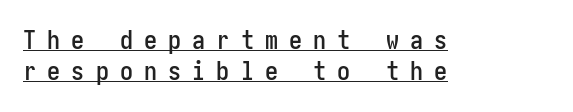
The string is rendered with underlining switched on. Each line starts at the same left margin while the right side varies. Display-style spreading of the glyphs; the letterfit is very open. No italicization has been applied; the sample stays upright.
